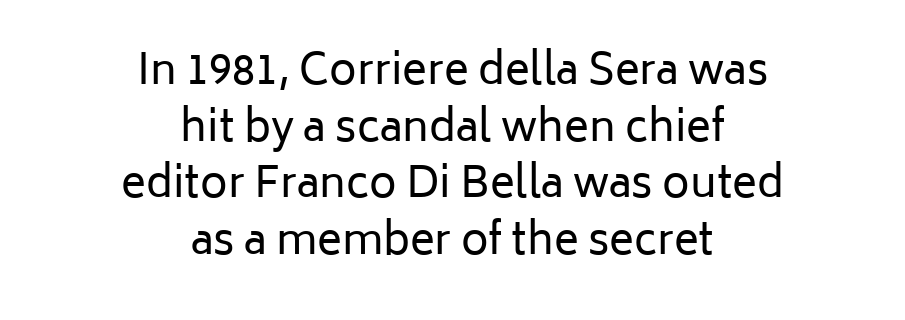
Q: Is the text bold? A: No.
Q: Is the text italic (slanted)? A: No, it is upright.
Q: Is the typeface a serif or a sans-serif typeface? A: Sans-serif.
Q: Is the text underlined? A: No.
Q: How is the paragraph aligned? A: Centered.
Q: Is the spacing between letters normal or unusually wide? A: Normal.
Q: Is the spacing between lines tight, normal or loose? A: Normal.
Q: Width (condensed, normal, or wide)? A: Normal.
Q: Stroke contrast? A: Low.
Q: x-height? A: Medium.
Q: Monospaced? A: No.
